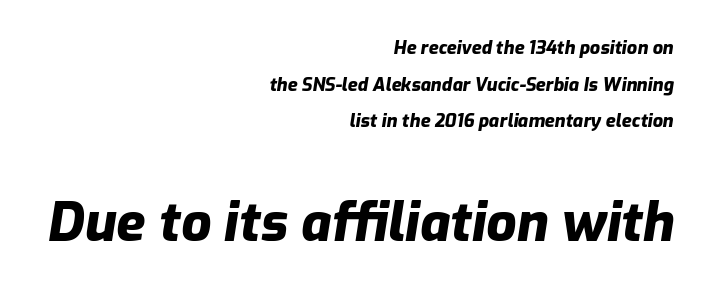
Q: Is the text bold? A: Yes.
Q: Is the text italic (slanted)? A: Yes, it leans right by about 9 degrees.
Q: Is the text underlined? A: No.
Q: How is the paragraph aligned? A: Right-aligned.
Q: Is the spacing between letters normal or unusually wide? A: Normal.
Q: Is the spacing between lines tight, normal or loose? A: Loose.
Q: Which block of text is set in a larger size, the first (top) or the second (bottom)? A: The second (bottom) one.
Q: Width (condensed, normal, or wide)? A: Normal.
Q: Stroke contrast? A: Low.
Q: x-height? A: Medium.
Q: Monospaced? A: No.
